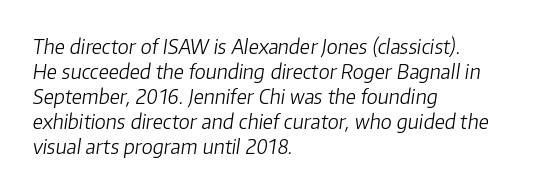
The font is comparable to plain body text, perhaps lighter. Honestly, the row spacing looks completely unremarkable. Each word holds together tightly as a unit, with standard inter-letter gaps. A student would call this left alignment; a typographer would say flush left, rag right. In terms of posture, this sample is oblique.
